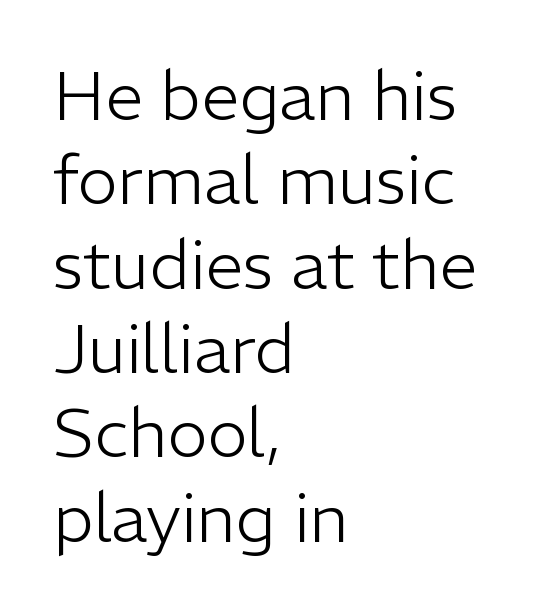
Each letter keeps its own natural width here, so spacing adapts to shape. The tracking reads as untouched default to a designer's eye. The typesetter chose a ragged-right arrangement here. If you drew a line through each stem, it would be perfectly vertical. Letterform terminals end flat and unadorned throughout the passage.
